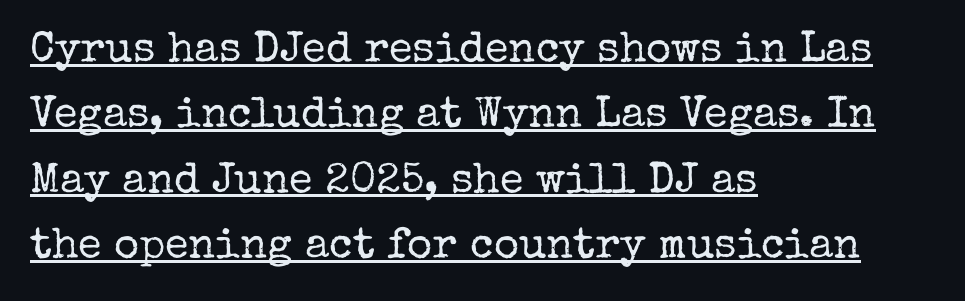
Q: Is the text bold? A: No.
Q: Is the text italic (slanted)? A: No, it is upright.
Q: Is the typeface a serif or a sans-serif typeface? A: Serif.
Q: Is the text underlined? A: Yes.
Q: How is the paragraph aligned? A: Left-aligned.
Q: Is the spacing between letters normal or unusually wide? A: Normal.
Q: Is the spacing between lines tight, normal or loose? A: Normal.
Q: Width (condensed, normal, or wide)? A: Normal.
Q: Stroke contrast? A: Low.
Q: x-height? A: Medium.
Q: Monospaced? A: No.
